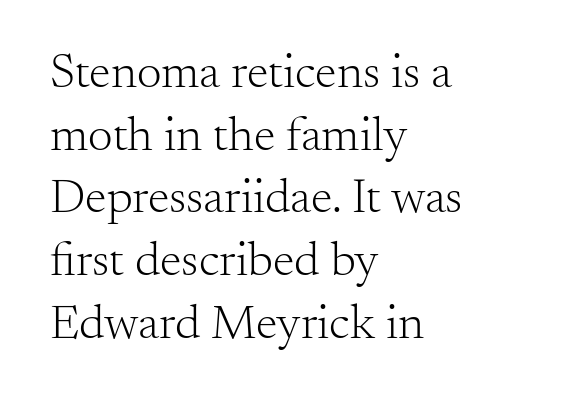
Q: Is the text bold? A: No.
Q: Is the text italic (slanted)? A: No, it is upright.
Q: Is the typeface a serif or a sans-serif typeface? A: Serif.
Q: Is the text underlined? A: No.
Q: How is the paragraph aligned? A: Left-aligned.
Q: Is the spacing between letters normal or unusually wide? A: Normal.
Q: Is the spacing between lines tight, normal or loose? A: Normal.
Q: Width (condensed, normal, or wide)? A: Normal.
Q: Stroke contrast? A: Medium.
Q: x-height? A: Small.
Q: Monospaced? A: No.
